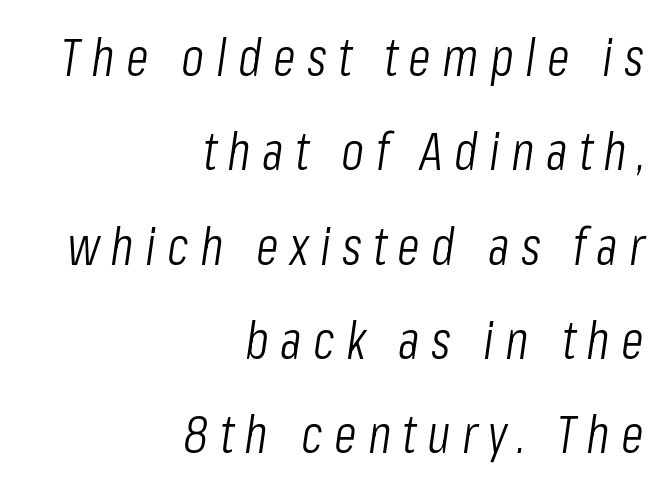
The image shows 53 px light, condensed type, italic (leaning right); set right-aligned, line spacing 1.78x, unusually wide letter spacing (+0.21 em), not underlined; low stroke contrast and a medium x-height.
